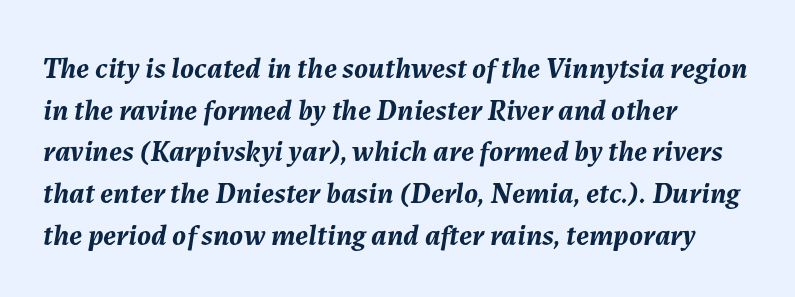
The image shows 30 px semibold type, italic (leaning right); set left-aligned, normal line spacing (1.39x), normal letter spacing, not underlined; medium stroke contrast and a medium x-height.
